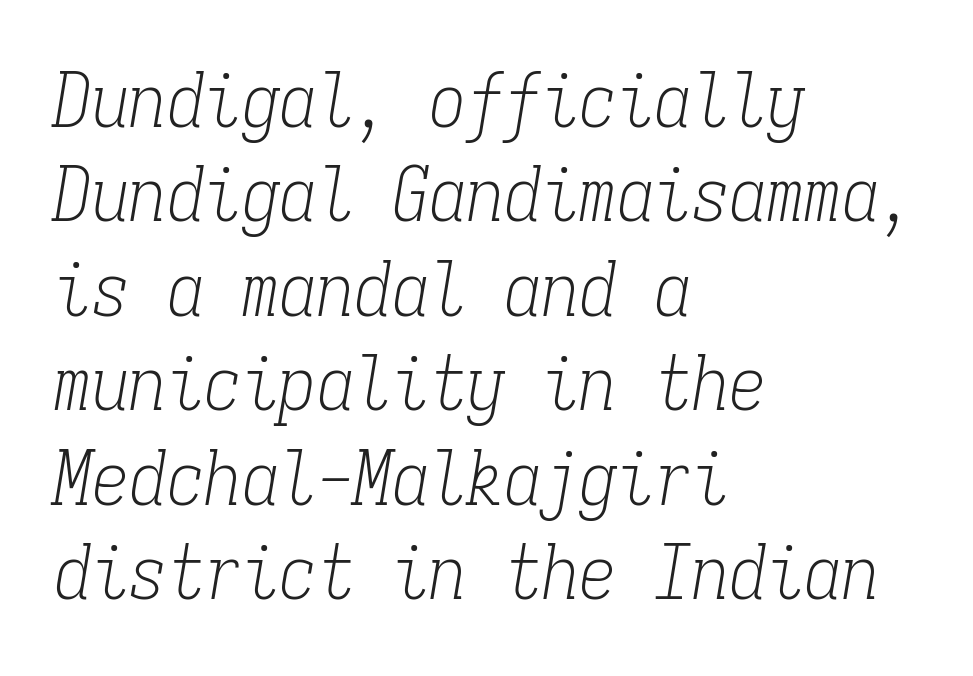
The image shows 75 px light, condensed serif type, italic (leaning right), monospaced; set left-aligned, normal line spacing (1.26x), normal letter spacing, not underlined; low stroke contrast and a medium x-height.
